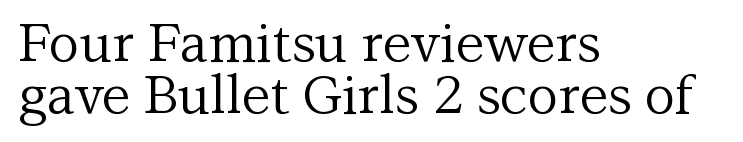
{"serif": "yes", "italic": "no", "bold": "no", "weight": "regular", "width": "normal", "stroke_contrast": "medium", "x_height": "medium", "monospaced": "no", "underline": "no", "align": "left", "line_spacing": "tight", "line_spacing_ratio": 0.98, "letter_spacing": "normal", "letter_spacing_em": 0.0, "glyph_px": 53}
